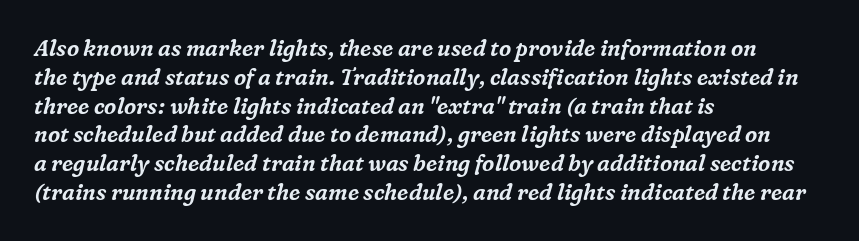
The image shows 22 px text type, italic (leaning right); set left-aligned, normal line spacing (1.31x), normal letter spacing, not underlined.
